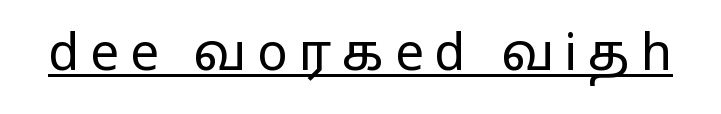
{"serif": "no", "italic": "no", "bold": "no", "weight": "regular", "width": "wide", "stroke_contrast": "low", "x_height": "medium", "monospaced": "no", "underline": "yes", "letter_spacing": "wide", "letter_spacing_em": 0.21, "glyph_px": 51}
